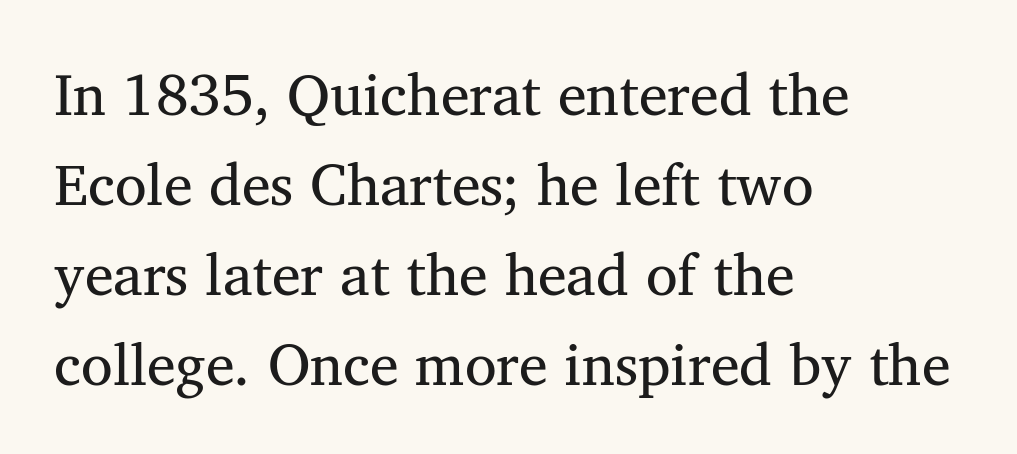
Q: Is the text bold? A: No.
Q: Is the typeface a serif or a sans-serif typeface? A: Serif.
Q: Is the text underlined? A: No.
Q: How is the paragraph aligned? A: Left-aligned.
Q: Is the spacing between letters normal or unusually wide? A: Normal.
Q: Is the spacing between lines tight, normal or loose? A: Normal.
Q: Width (condensed, normal, or wide)? A: Normal.
Q: Stroke contrast? A: Medium.
Q: x-height? A: Medium.
Q: Monospaced? A: No.
